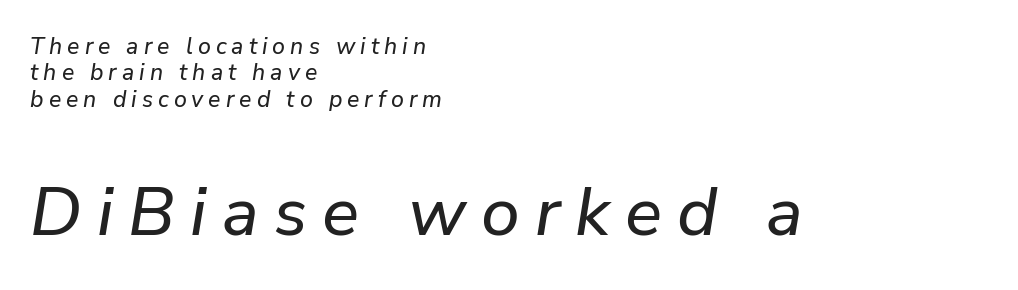
Q: Is the text italic (slanted)? A: Yes, it leans right by about 9 degrees.
Q: Is the text underlined? A: No.
Q: How is the paragraph aligned? A: Left-aligned.
Q: Is the spacing between letters normal or unusually wide? A: Unusually wide.
Q: Is the spacing between lines tight, normal or loose? A: Tight.
Q: Which block of text is set in a larger size, the first (top) or the second (bottom)? A: The second (bottom) one.
Q: Width (condensed, normal, or wide)? A: Normal.
Q: Stroke contrast? A: Low.
Q: x-height? A: Medium.
Q: Monospaced? A: No.
